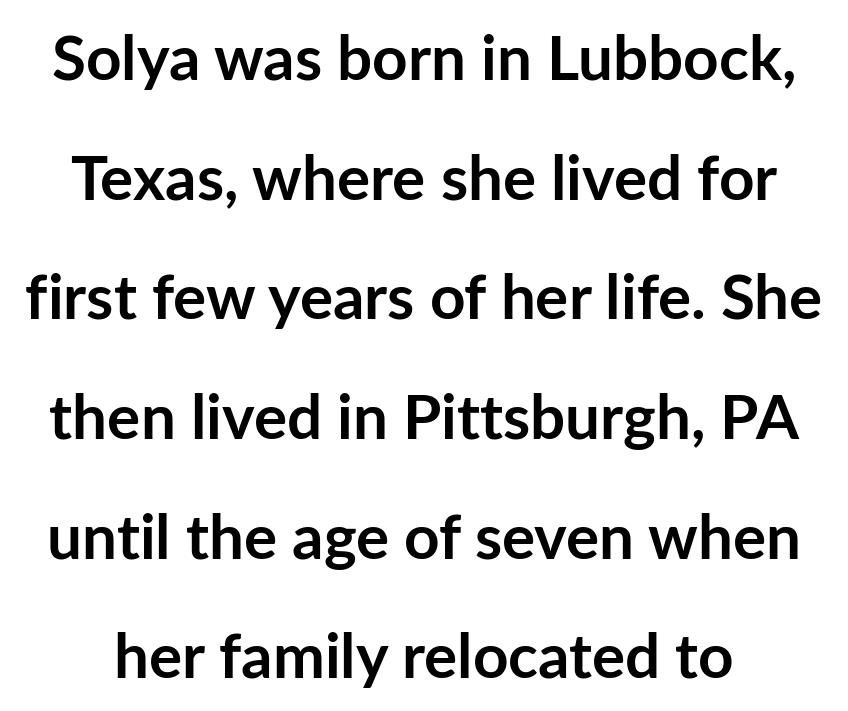
{"serif": "no", "italic": "no", "bold": "yes", "weight": "semibold", "width": "normal", "stroke_contrast": "low", "x_height": "medium", "monospaced": "no", "underline": "no", "line_spacing": "loose", "line_spacing_ratio": 1.93, "letter_spacing": "normal", "letter_spacing_em": 0.0, "glyph_px": 62}
